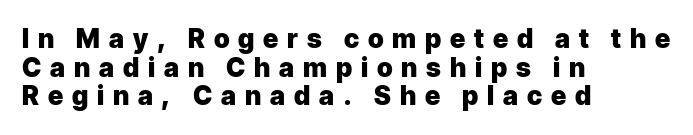
{"italic": "no", "bold": "yes", "underline": "no", "align": "left", "line_spacing": "tight", "line_spacing_ratio": 1.1, "letter_spacing": "wide", "letter_spacing_em": 0.34, "glyph_px": 26}
